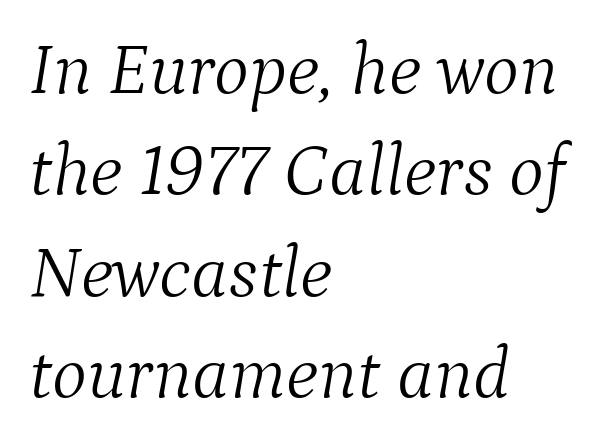
Observe the lean: these are italic letterforms. Weight: not bold — regular or lighter. The passage shown is not underscored anywhere. Baseline-to-baseline distance is the conventional proportion of letter height. Characters follow at the spacing the type designer built in.
